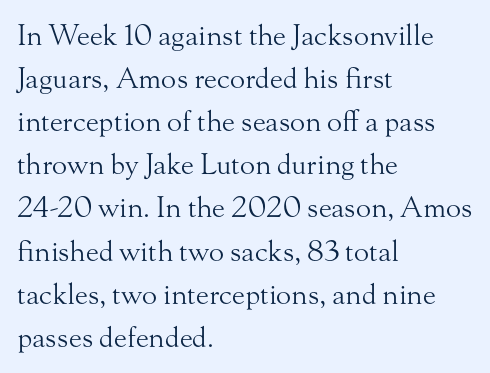
Q: Is the text bold? A: No.
Q: Is the text italic (slanted)? A: No, it is upright.
Q: Is the typeface a serif or a sans-serif typeface? A: Serif.
Q: Is the text underlined? A: No.
Q: How is the paragraph aligned? A: Left-aligned.
Q: Is the spacing between letters normal or unusually wide? A: Normal.
Q: Is the spacing between lines tight, normal or loose? A: Normal.
Q: Width (condensed, normal, or wide)? A: Normal.
Q: Stroke contrast? A: Medium.
Q: x-height? A: Small.
Q: Monospaced? A: No.
